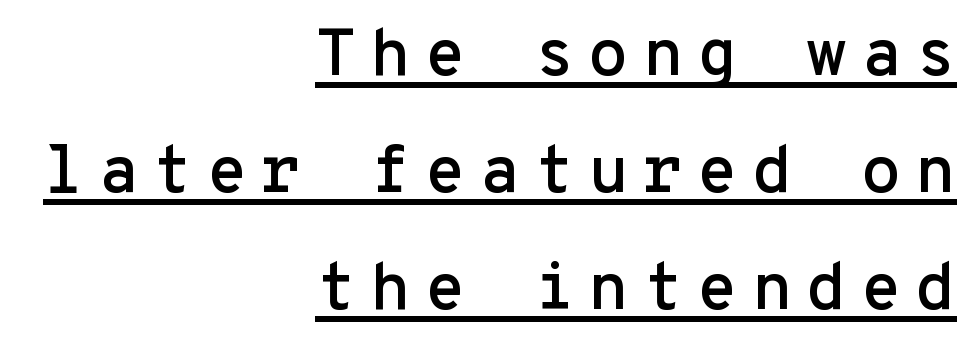
The image shows 66 px sans-serif type, upright, monospaced; set right-aligned, line spacing 1.77x, unusually wide letter spacing (+0.21 em), underlined; low stroke contrast and a medium x-height.
